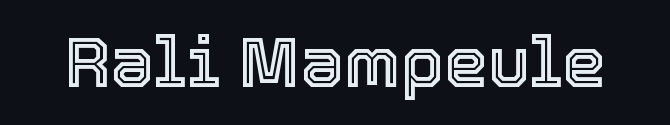
{"italic": "no", "width": "normal", "x_height": "medium", "monospaced": "no", "underline": "no", "letter_spacing": "normal", "letter_spacing_em": 0.0, "glyph_px": 70}
